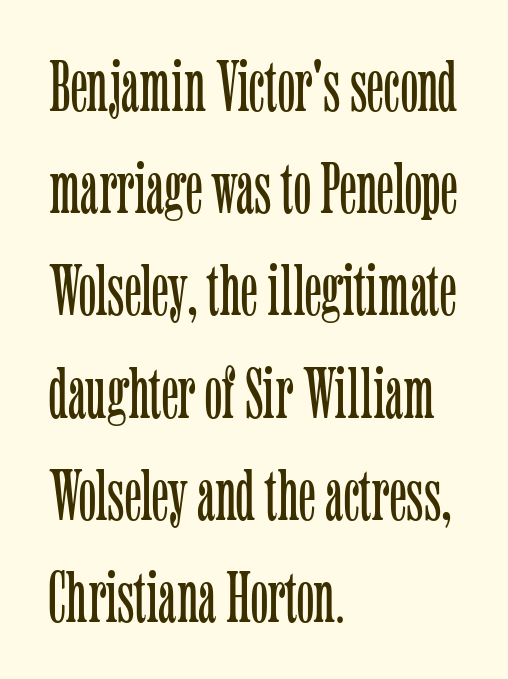
Yep, those are serifs on the letters. Spacing verdict: proportional, widths tailored to each character. Rows of type keep a routine distance in the vertical direction. Visually the block forms a straight wall on the left and a jagged coastline on the right. A light-to-regular cut is what we see here. Only glyphs here, with clear space below each row.
